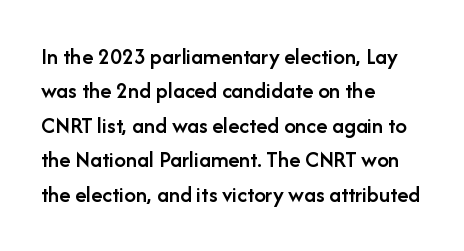
The image shows 23 px text type, upright; set left-aligned, normal line spacing (1.5x), normal letter spacing, not underlined.
